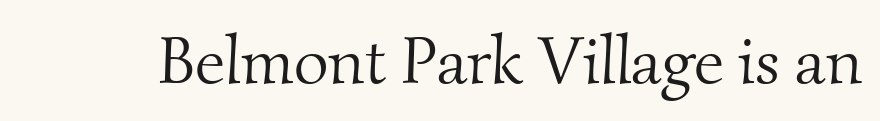
This rendering employs a face with finishing strokes, i.e., a serif. Do the characters align in a grid? No, the font is proportional. Nobody touched the tracking dial on this one. Underline: absent. Vertical stems look standard width or narrower in stroke.
